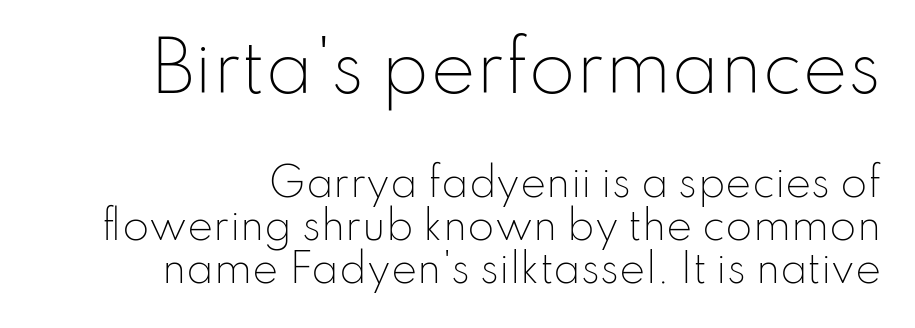
{"serif": "no", "italic": "no", "bold": "no", "weight": "light", "width": "normal", "stroke_contrast": "low", "x_height": "small", "monospaced": "no", "underline": "no", "align": "right", "line_spacing": "tight", "line_spacing_ratio": 1.1, "letter_spacing": "normal", "letter_spacing_em": 0.0, "larger_block": "first", "size_ratio": 1.74, "glyph_px": 68}
